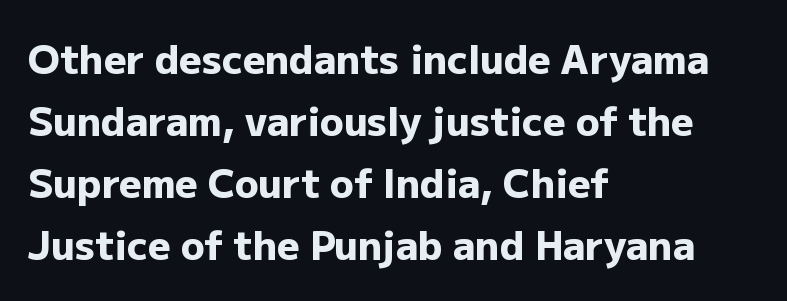
The glyphs in this specimen are sans serif. The setting favours the left margin, as ordinary paragraphs usually do. A clean baseline with only descenders dipping below it. Notice how thick the strokes are: this is what a full bold looks like. Looks like regular typesetting: each glyph gets only the width it needs.
